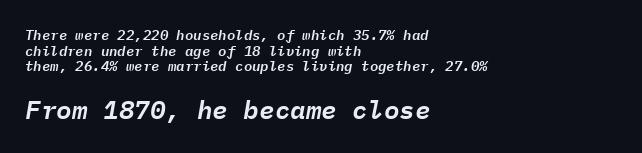
{"italic": "yes", "lean": "right", "slant_degrees": 9, "underline": "no", "align": "left", "line_spacing": "tight", "line_spacing_ratio": 1.11, "letter_spacing": "normal", "letter_spacing_em": 0.0, "larger_block": "second", "size_ratio": 1.86, "glyph_px": 26}
